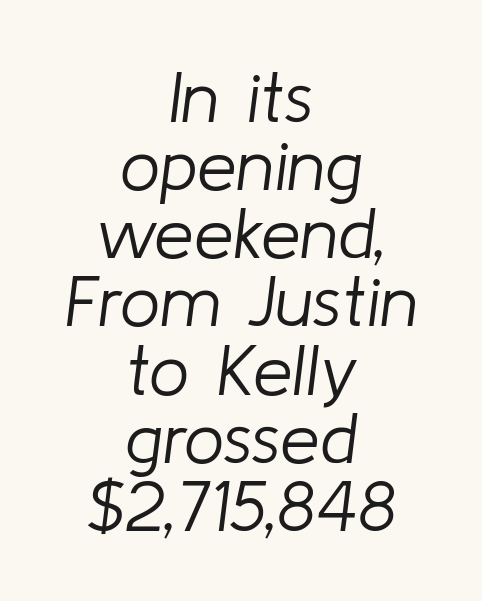
{"italic": "yes", "lean": "right", "slant_degrees": 8, "bold": "no", "weight": "light", "width": "normal", "stroke_contrast": "low", "x_height": "medium", "monospaced": "no", "underline": "no", "align": "center", "line_spacing": "tight", "line_spacing_ratio": 0.96, "letter_spacing": "normal", "letter_spacing_em": 0.0, "glyph_px": 71}
